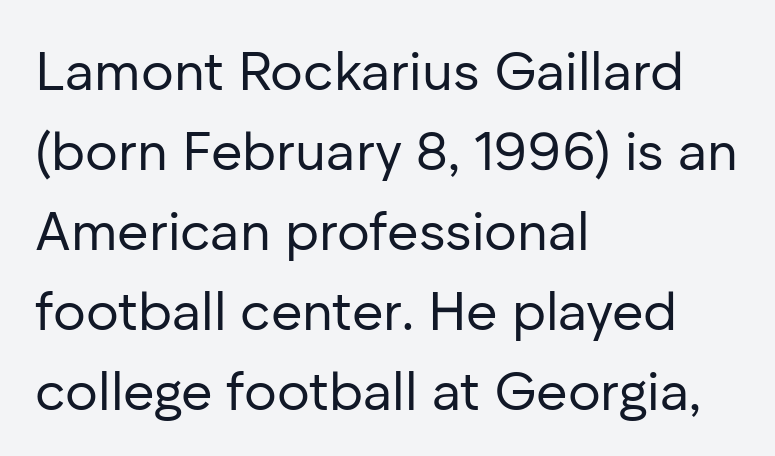
The rendering uses natural spacing where letterforms have individual widths. Between one letter and the next there's only the usual sliver of space. The face looks like a standard text weight, possibly lighter. The type family on display is of the sans-serif kind. Interline gaps are of average width in this sample.
